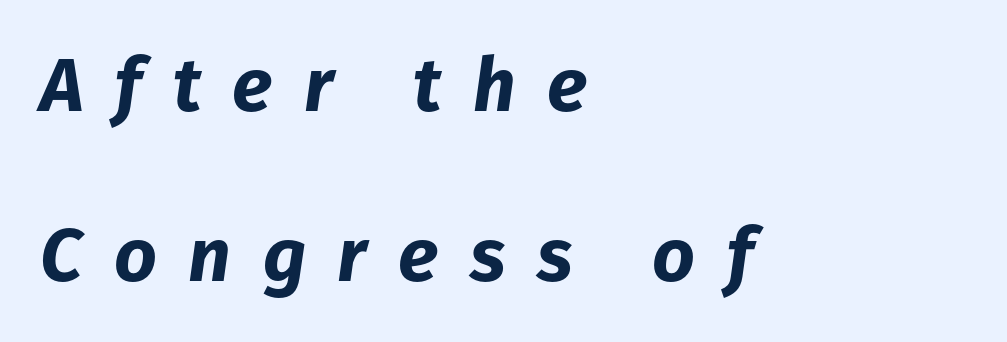
{"italic": "yes", "lean": "right", "slant_degrees": 8, "bold": "yes", "weight": "bold", "width": "normal", "stroke_contrast": "low", "x_height": "medium", "monospaced": "no", "underline": "no", "align": "left", "line_spacing": "loose", "line_spacing_ratio": 2.27, "letter_spacing": "wide", "letter_spacing_em": 0.42, "glyph_px": 75}
